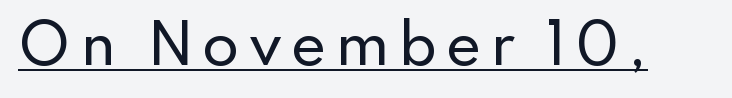
{"serif": "no", "italic": "no", "width": "normal", "stroke_contrast": "low", "x_height": "small", "monospaced": "no", "underline": "yes", "glyph_px": 54}
